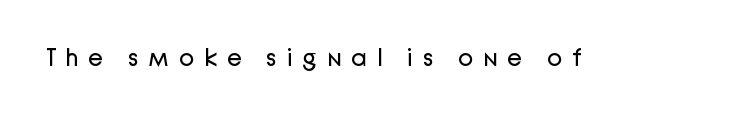
Q: Is the text bold? A: No.
Q: Is the text italic (slanted)? A: No, it is upright.
Q: Is the text underlined? A: No.
Q: Is the spacing between letters normal or unusually wide? A: Unusually wide.
